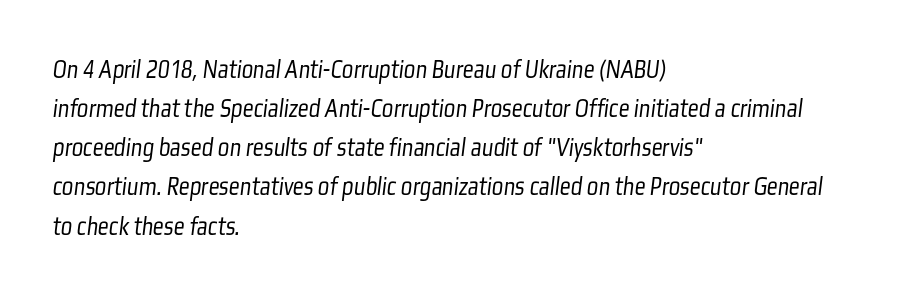
The image shows 27 px text type; set left-aligned, normal line spacing (1.45x), normal letter spacing, not underlined.
